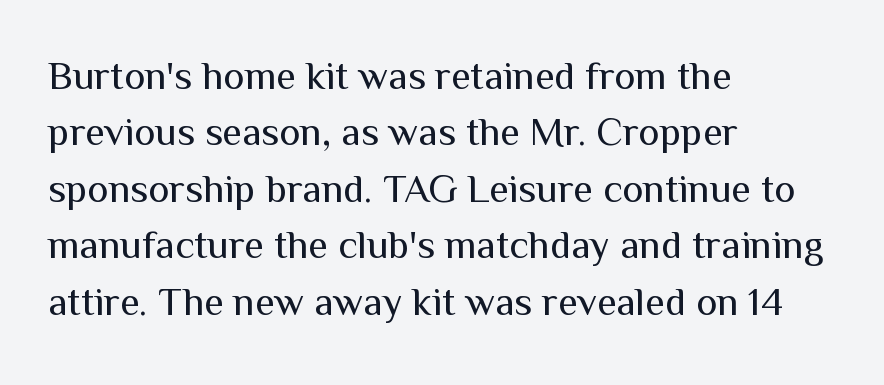
{"serif": "no", "italic": "no", "bold": "no", "weight": "regular", "width": "normal", "stroke_contrast": "medium", "x_height": "medium", "monospaced": "no", "underline": "no", "align": "left", "line_spacing": "normal", "line_spacing_ratio": 1.41, "letter_spacing": "normal", "letter_spacing_em": 0.0, "glyph_px": 40}
